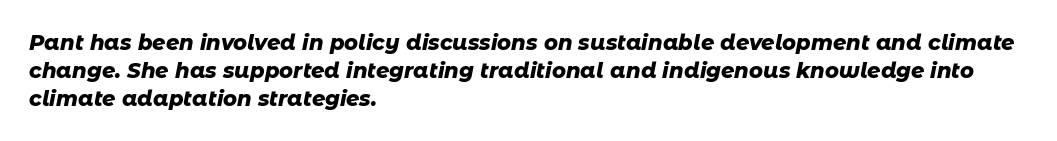
Q: Is the text bold? A: Yes.
Q: Is the text italic (slanted)? A: Yes, it leans right by about 11 degrees.
Q: Is the text underlined? A: No.
Q: How is the paragraph aligned? A: Left-aligned.
Q: Is the spacing between letters normal or unusually wide? A: Normal.
Q: Is the spacing between lines tight, normal or loose? A: Normal.
